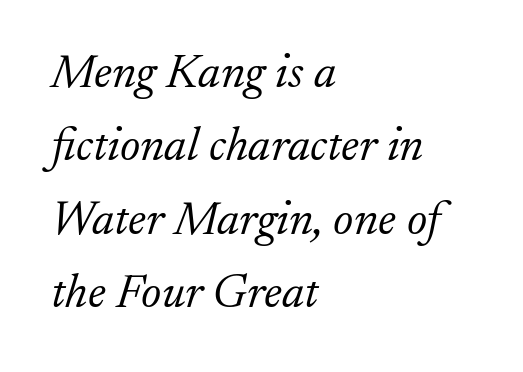
Q: Is the text bold? A: No.
Q: Is the text italic (slanted)? A: Yes, it leans right by about 17 degrees.
Q: Is the typeface a serif or a sans-serif typeface? A: Serif.
Q: Is the text underlined? A: No.
Q: How is the paragraph aligned? A: Left-aligned.
Q: Is the spacing between letters normal or unusually wide? A: Normal.
Q: Is the spacing between lines tight, normal or loose? A: Normal.
Q: Width (condensed, normal, or wide)? A: Normal.
Q: Stroke contrast? A: Low.
Q: x-height? A: Small.
Q: Monospaced? A: No.
